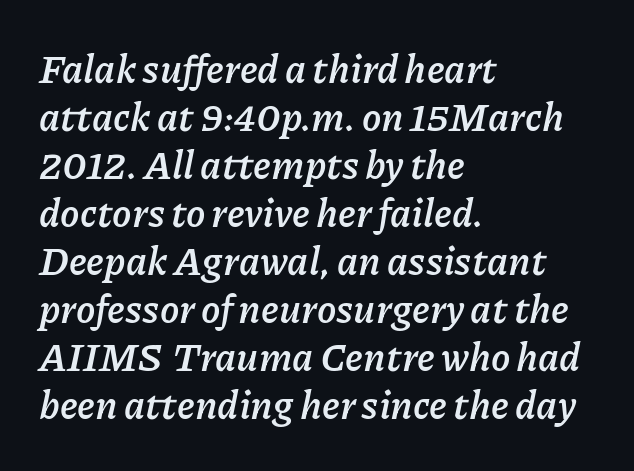
Q: Is the text bold? A: Yes.
Q: Is the text italic (slanted)? A: Yes, it leans right by about 11 degrees.
Q: Is the text underlined? A: No.
Q: How is the paragraph aligned? A: Left-aligned.
Q: Is the spacing between letters normal or unusually wide? A: Normal.
Q: Width (condensed, normal, or wide)? A: Normal.
Q: Stroke contrast? A: Low.
Q: x-height? A: Medium.
Q: Monospaced? A: No.
